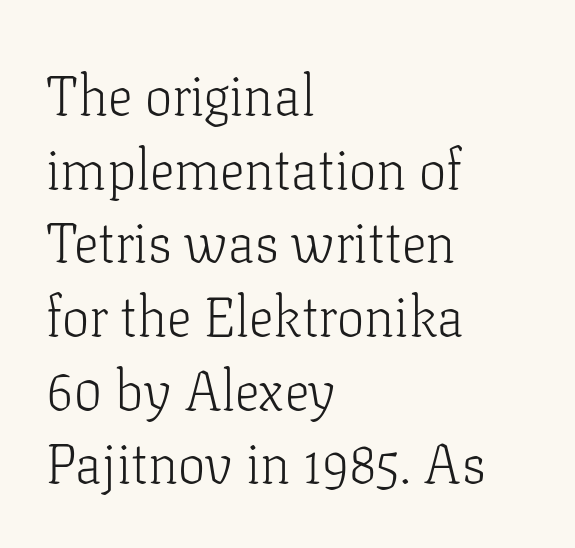
Q: Is the text bold? A: No.
Q: Is the text italic (slanted)? A: No, it is upright.
Q: Is the typeface a serif or a sans-serif typeface? A: Serif.
Q: Is the text underlined? A: No.
Q: How is the paragraph aligned? A: Left-aligned.
Q: Is the spacing between letters normal or unusually wide? A: Normal.
Q: Is the spacing between lines tight, normal or loose? A: Normal.
Q: Width (condensed, normal, or wide)? A: Normal.
Q: Stroke contrast? A: Low.
Q: x-height? A: Medium.
Q: Monospaced? A: No.
